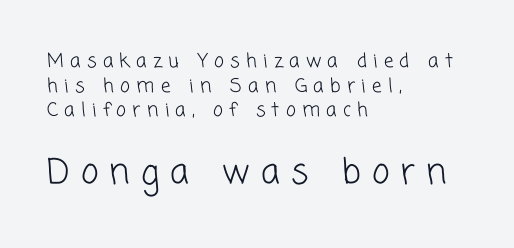
Q: Is the text bold? A: No.
Q: Is the typeface a serif or a sans-serif typeface? A: Sans-serif.
Q: Is the text underlined? A: No.
Q: How is the paragraph aligned? A: Left-aligned.
Q: Is the spacing between letters normal or unusually wide? A: Unusually wide.
Q: Is the spacing between lines tight, normal or loose? A: Normal.
Q: Which block of text is set in a larger size, the first (top) or the second (bottom)? A: The second (bottom) one.
Q: Width (condensed, normal, or wide)? A: Normal.
Q: Stroke contrast? A: Low.
Q: x-height? A: Medium.
Q: Monospaced? A: No.
